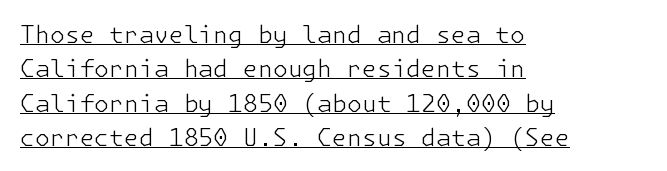
{"italic": "no", "bold": "no", "underline": "yes", "align": "left", "line_spacing": "normal", "line_spacing_ratio": 1.43, "letter_spacing": "normal", "letter_spacing_em": 0.0, "glyph_px": 24}
